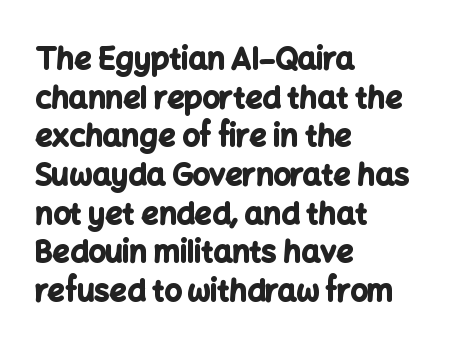
The image shows 30 px bold sans-serif type, upright; set left-aligned, normal line spacing (1.29x), normal letter spacing, not underlined; low stroke contrast and a medium x-height.
